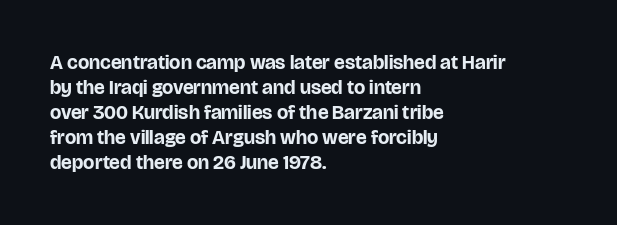
Q: Is the text bold? A: Yes.
Q: Is the text italic (slanted)? A: No, it is upright.
Q: Is the text underlined? A: No.
Q: How is the paragraph aligned? A: Left-aligned.
Q: Is the spacing between letters normal or unusually wide? A: Normal.
Q: Is the spacing between lines tight, normal or loose? A: Normal.
